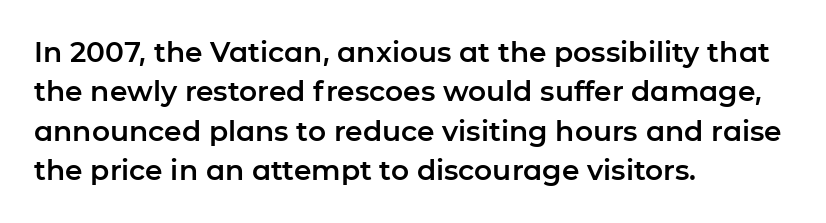
{"serif": "no", "italic": "no", "width": "normal", "stroke_contrast": "low", "x_height": "medium", "monospaced": "no", "underline": "no", "align": "left", "line_spacing": "normal", "line_spacing_ratio": 1.41, "letter_spacing": "normal", "letter_spacing_em": 0.0, "glyph_px": 28}
